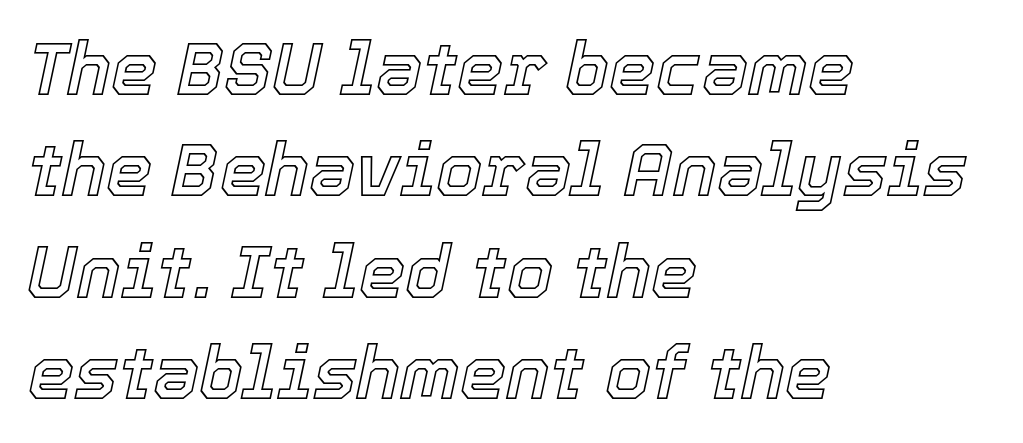
Casual observation: everything's shoved over to the left. Italic: yes, the glyphs are oblique. What stands out about the letter spacing? Nothing — it is the standard amount. The baseline area is clear. The line-height multiplier appears to be the usual default.
